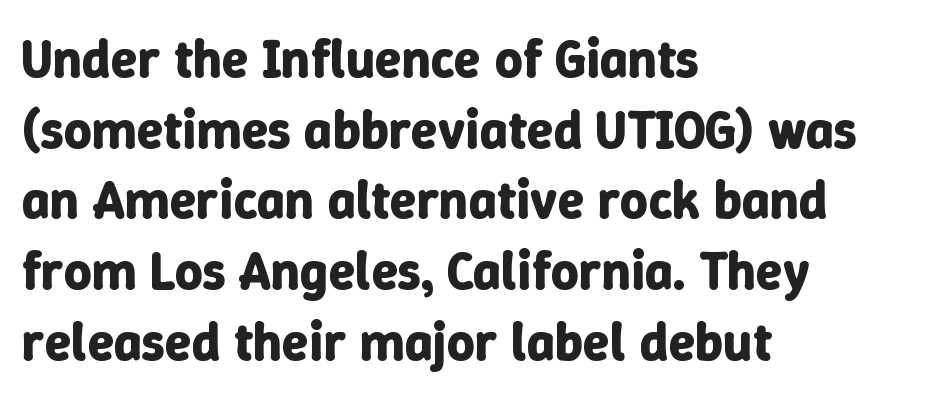
Q: Is the text bold? A: Yes.
Q: Is the text italic (slanted)? A: No, it is upright.
Q: Is the text underlined? A: No.
Q: How is the paragraph aligned? A: Left-aligned.
Q: Is the spacing between letters normal or unusually wide? A: Normal.
Q: Is the spacing between lines tight, normal or loose? A: Normal.
Q: Width (condensed, normal, or wide)? A: Normal.
Q: Stroke contrast? A: Low.
Q: x-height? A: Medium.
Q: Monospaced? A: No.
